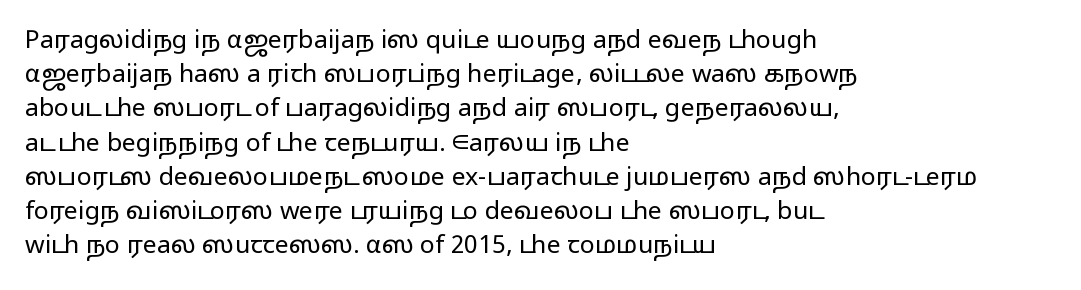
{"italic": "no", "bold": "no", "underline": "no", "align": "left", "line_spacing": "normal", "line_spacing_ratio": 1.37, "letter_spacing": "normal", "letter_spacing_em": 0.0, "glyph_px": 25}
